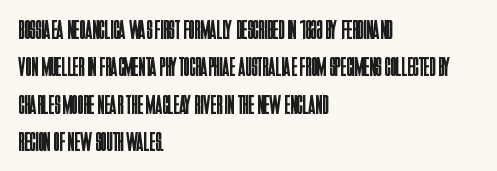
The image shows 27 px text type, upright; set left-aligned, normal line spacing (1.38x), normal letter spacing, not underlined.
